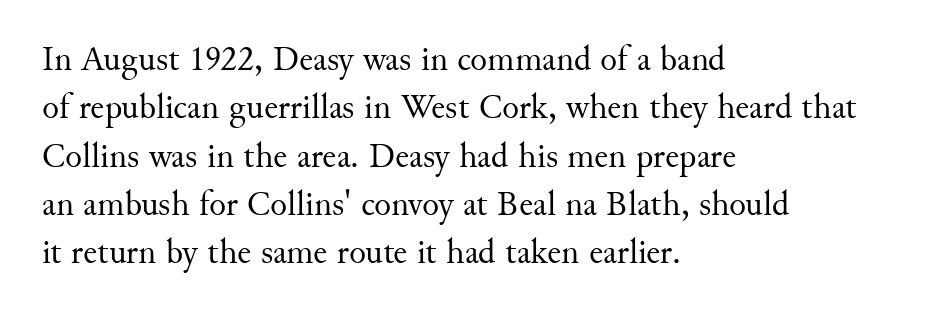
The image shows 35 px regular-weight serif type, upright; set left-aligned, normal line spacing (1.38x), normal letter spacing, not underlined; medium stroke contrast and a small x-height.
